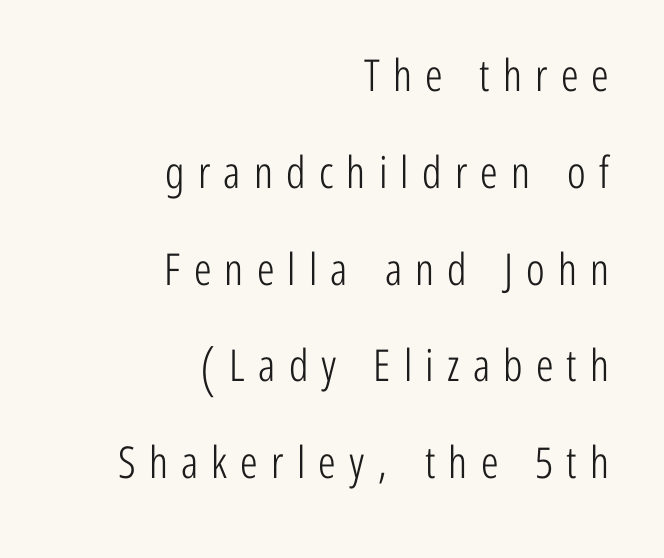
Type style note: lacks serifs. Letters have the restrained weight of plain body copy at most. Note the varied advance widths — an 'i' is clearly narrower than an 'm'. Observe the wide spacing: letters keep a clear distance from each other. The specimen omits any rule beneath the text block's lines. One-word summary of the alignment: right.
